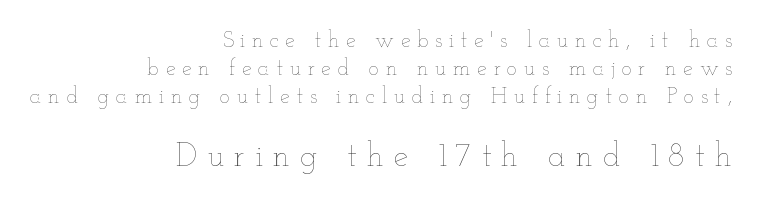
The image shows 33 px thin, wide type, upright; set right-aligned, normal line spacing (1.28x), unusually wide letter spacing (+0.3 em), not underlined; the second (bottom) block is 1.5x larger; low stroke contrast and a small x-height.
